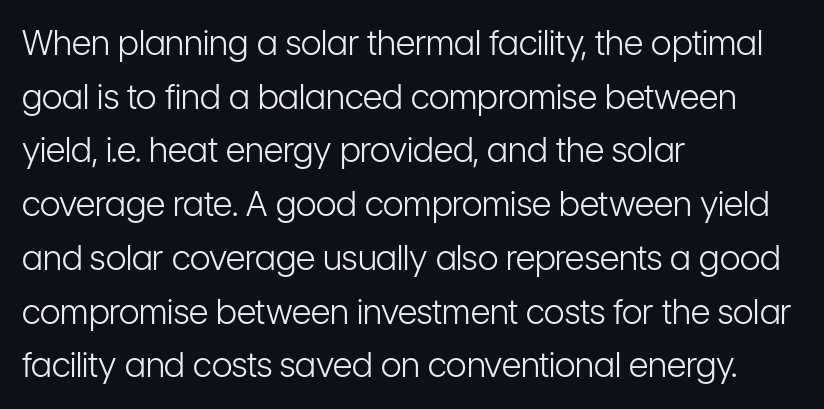
{"serif": "no", "italic": "no", "bold": "no", "weight": "light", "width": "condensed", "stroke_contrast": "low", "x_height": "medium", "monospaced": "no", "underline": "no", "align": "left", "line_spacing": "normal", "line_spacing_ratio": 1.58, "letter_spacing": "normal", "letter_spacing_em": 0.0, "glyph_px": 34}
